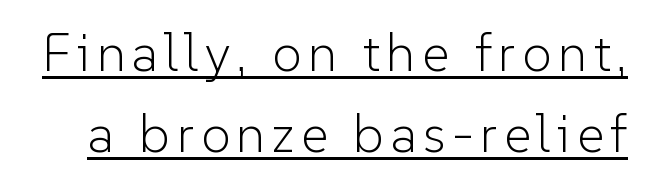
Honestly, the underline is the first thing you notice here. The rendering uses a moderate line-height, typical for paragraphs. A roman cut, with each character standing at attention. No feet cap the strokes, marking this as sans-serif type. The letters advance in unequal steps, a hallmark of proportional type. The face looks like a standard text weight, possibly lighter.
